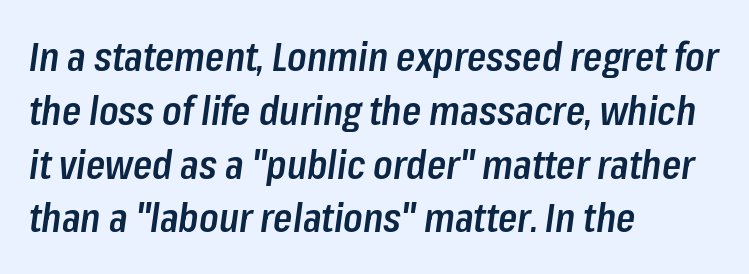
The image shows 39 px semibold, condensed type, italic (leaning right); set left-aligned, normal line spacing (1.38x), normal letter spacing, not underlined; low stroke contrast and a medium x-height.
